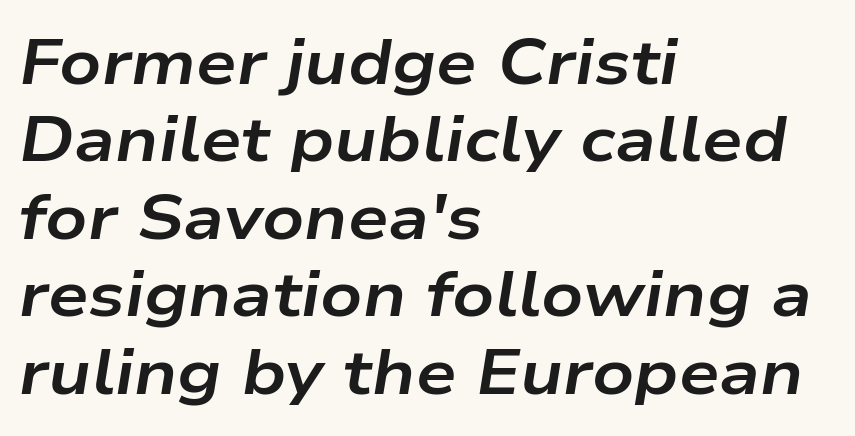
{"italic": "yes", "lean": "right", "slant_degrees": 9, "bold": "yes", "weight": "bold", "width": "wide", "stroke_contrast": "low", "x_height": "medium", "monospaced": "no", "underline": "no", "align": "left", "line_spacing_ratio": 1.21, "letter_spacing": "normal", "letter_spacing_em": 0.0, "glyph_px": 64}
